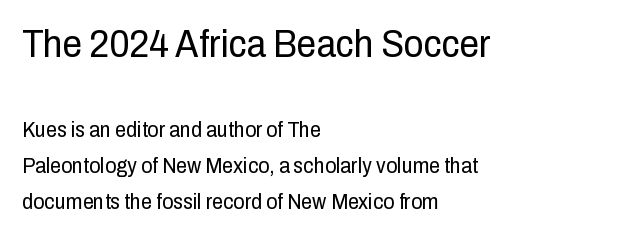
{"serif": "no", "italic": "no", "bold": "no", "weight": "regular", "width": "condensed", "stroke_contrast": "low", "x_height": "medium", "monospaced": "no", "underline": "no", "align": "left", "line_spacing": "normal", "line_spacing_ratio": 1.64, "letter_spacing": "normal", "letter_spacing_em": 0.0, "larger_block": "first", "size_ratio": 1.77, "glyph_px": 39}
